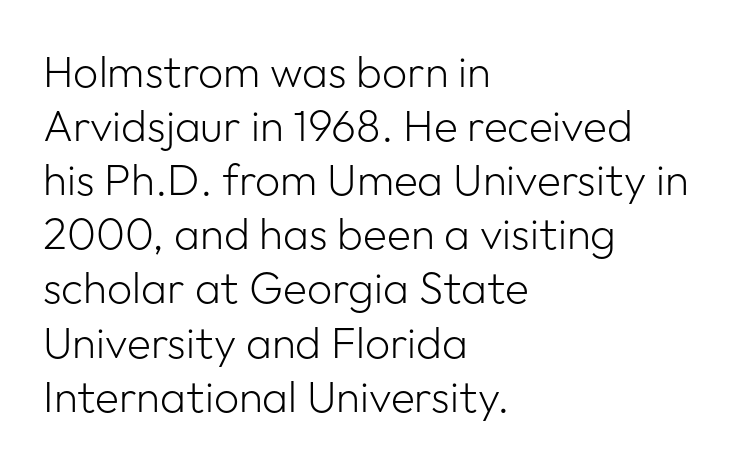
{"serif": "no", "italic": "no", "bold": "no", "weight": "light", "width": "normal", "stroke_contrast": "low", "x_height": "medium", "monospaced": "no", "underline": "no", "align": "left", "line_spacing_ratio": 1.23, "letter_spacing": "normal", "letter_spacing_em": 0.0, "glyph_px": 44}
